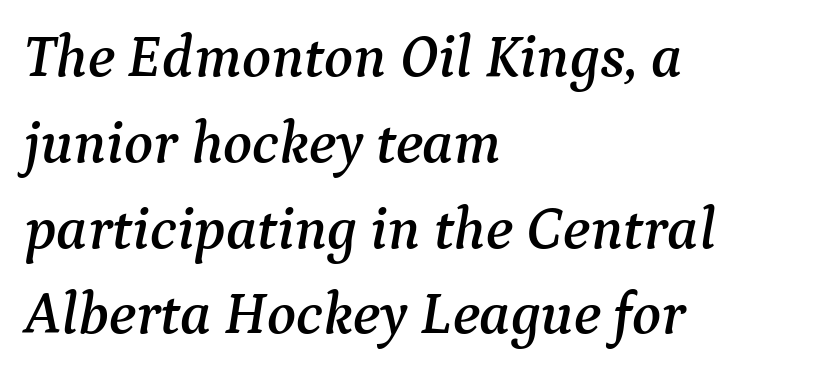
{"serif": "yes", "italic": "yes", "lean": "right", "slant_degrees": 9, "width": "normal", "stroke_contrast": "medium", "x_height": "medium", "monospaced": "no", "underline": "no", "align": "left", "line_spacing": "normal", "line_spacing_ratio": 1.43, "letter_spacing": "normal", "letter_spacing_em": 0.0, "glyph_px": 60}
